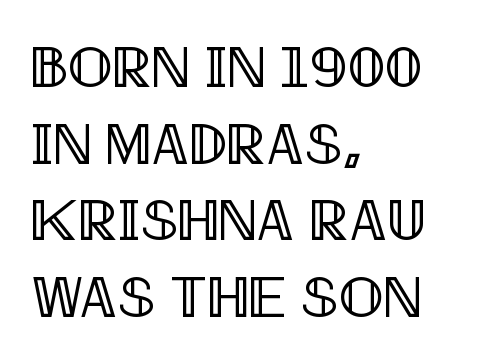
Q: Is the text italic (slanted)? A: No, it is upright.
Q: Is the text underlined? A: No.
Q: How is the paragraph aligned? A: Left-aligned.
Q: Is the spacing between letters normal or unusually wide? A: Normal.
Q: Is the spacing between lines tight, normal or loose? A: Normal.
Q: Width (condensed, normal, or wide)? A: Condensed.
Q: x-height? A: Large.
Q: Monospaced? A: No.
